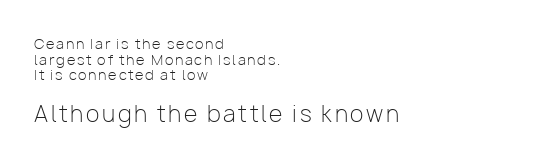
Q: Is the text bold? A: No.
Q: Is the text italic (slanted)? A: No, it is upright.
Q: Is the text underlined? A: No.
Q: How is the paragraph aligned? A: Left-aligned.
Q: Is the spacing between lines tight, normal or loose? A: Tight.
Q: Which block of text is set in a larger size, the first (top) or the second (bottom)? A: The second (bottom) one.
